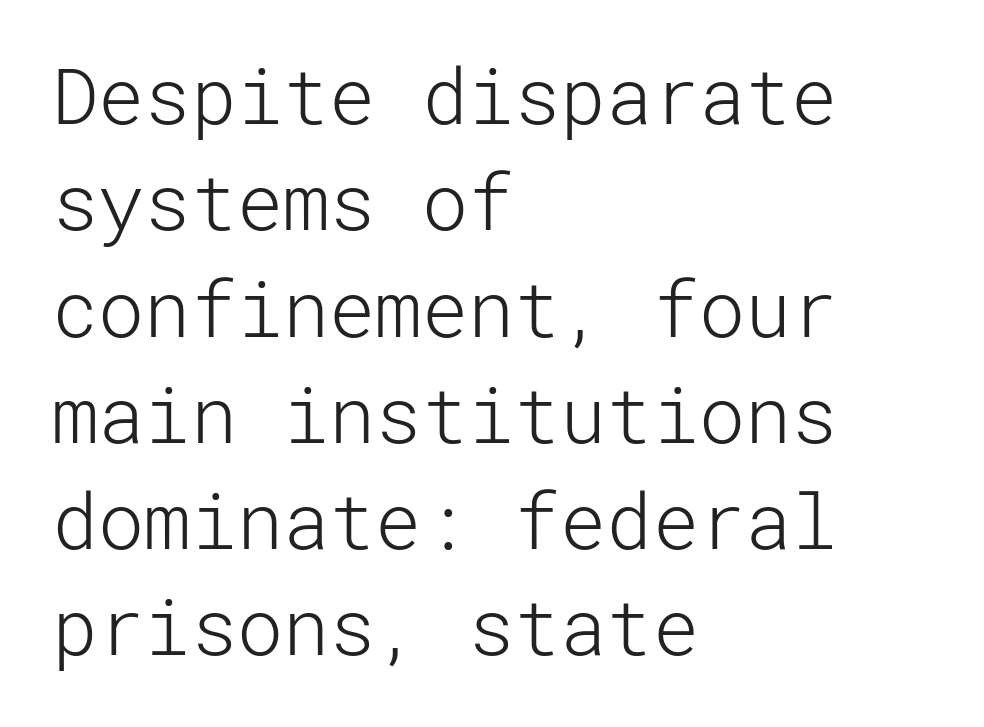
{"serif": "no", "italic": "no", "bold": "no", "weight": "light", "width": "normal", "stroke_contrast": "low", "x_height": "medium", "underline": "no", "align": "left", "line_spacing": "normal", "line_spacing_ratio": 1.38, "letter_spacing": "normal", "letter_spacing_em": 0.0, "glyph_px": 77}
